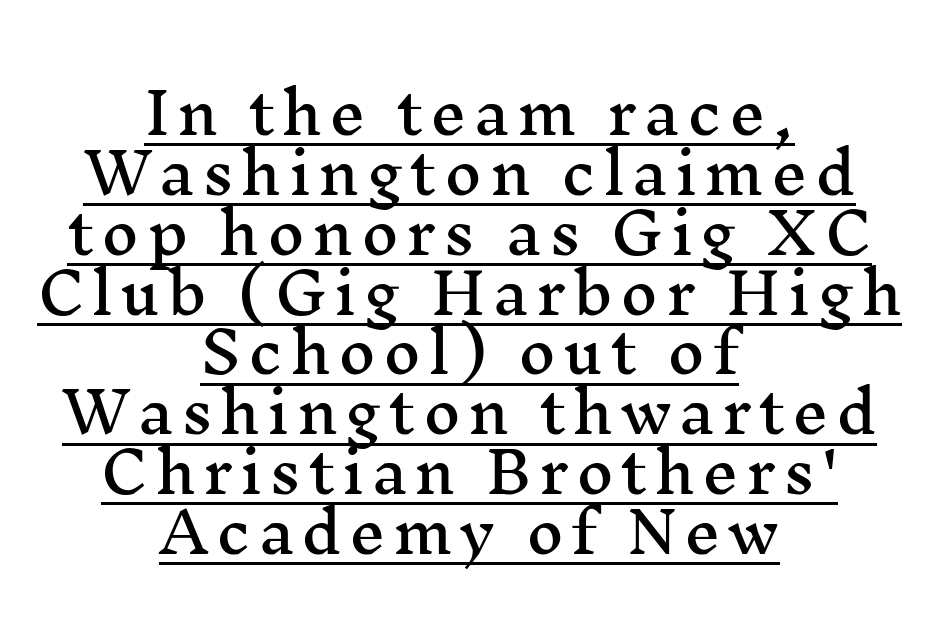
Q: Is the text italic (slanted)? A: No, it is upright.
Q: Is the typeface a serif or a sans-serif typeface? A: Serif.
Q: Is the text underlined? A: Yes.
Q: How is the paragraph aligned? A: Centered.
Q: Is the spacing between lines tight, normal or loose? A: Tight.
Q: Width (condensed, normal, or wide)? A: Wide.
Q: Stroke contrast? A: Medium.
Q: x-height? A: Medium.
Q: Monospaced? A: No.
